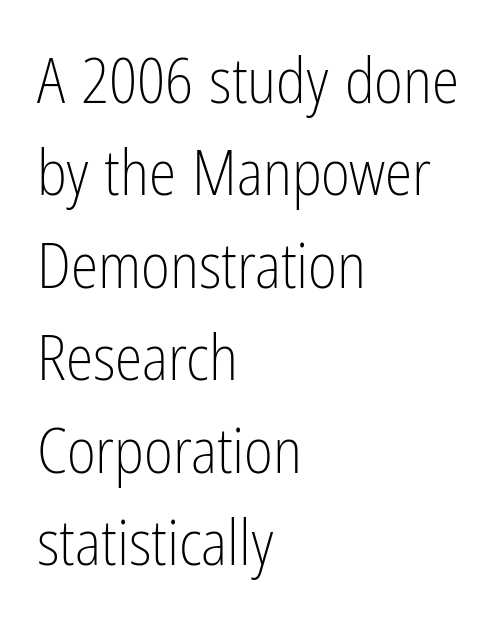
Do the letters lean? They stand straight. The text was rendered using a sans face with plain stroke endings. The letters advance in unequal steps, a hallmark of proportional type. A classic flush-left, rag-right setting is used for this passage. The characters are drawn with everyday or finer stroke widths.
